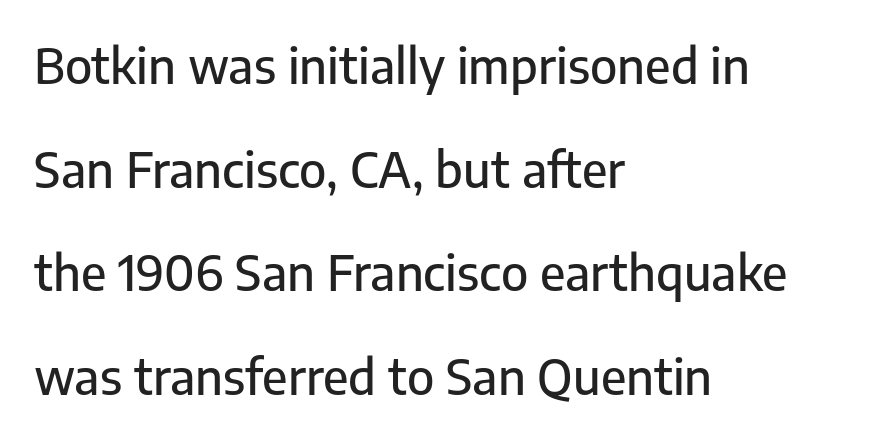
Q: Is the text italic (slanted)? A: No, it is upright.
Q: Is the typeface a serif or a sans-serif typeface? A: Sans-serif.
Q: Is the text underlined? A: No.
Q: How is the paragraph aligned? A: Left-aligned.
Q: Is the spacing between letters normal or unusually wide? A: Normal.
Q: Is the spacing between lines tight, normal or loose? A: Loose.
Q: Width (condensed, normal, or wide)? A: Normal.
Q: Stroke contrast? A: Low.
Q: x-height? A: Medium.
Q: Monospaced? A: No.
